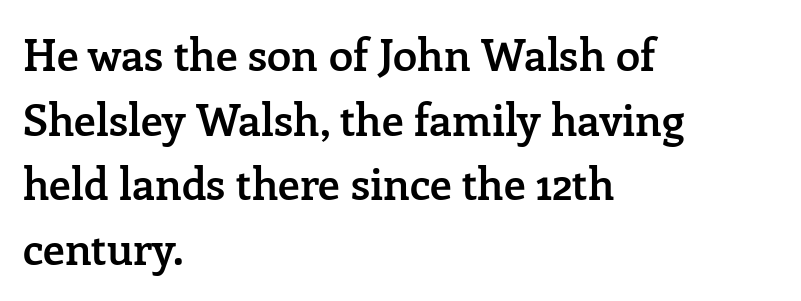
{"serif": "yes", "italic": "no", "bold": "semi", "weight": "semibold", "width": "normal", "stroke_contrast": "low", "x_height": "medium", "monospaced": "no", "underline": "no", "align": "left", "line_spacing": "normal", "line_spacing_ratio": 1.47, "letter_spacing": "normal", "letter_spacing_em": 0.0, "glyph_px": 44}
